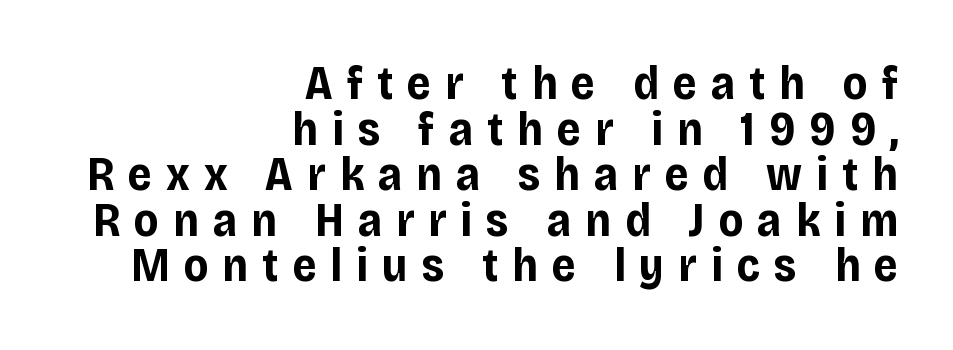
The image shows 47 px bold sans-serif type, upright; set right-aligned, tight line spacing (0.97x), unusually wide letter spacing (+0.3 em), not underlined; low stroke contrast and a large x-height.
